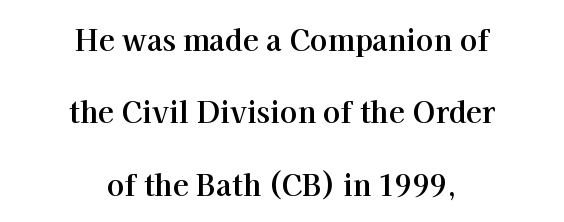
{"serif": "yes", "italic": "no", "bold": "yes", "weight": "bold", "width": "normal", "stroke_contrast": "high", "x_height": "medium", "monospaced": "no", "underline": "no", "align": "center", "line_spacing": "loose", "line_spacing_ratio": 2.5, "letter_spacing": "normal", "letter_spacing_em": 0.0, "glyph_px": 29}
